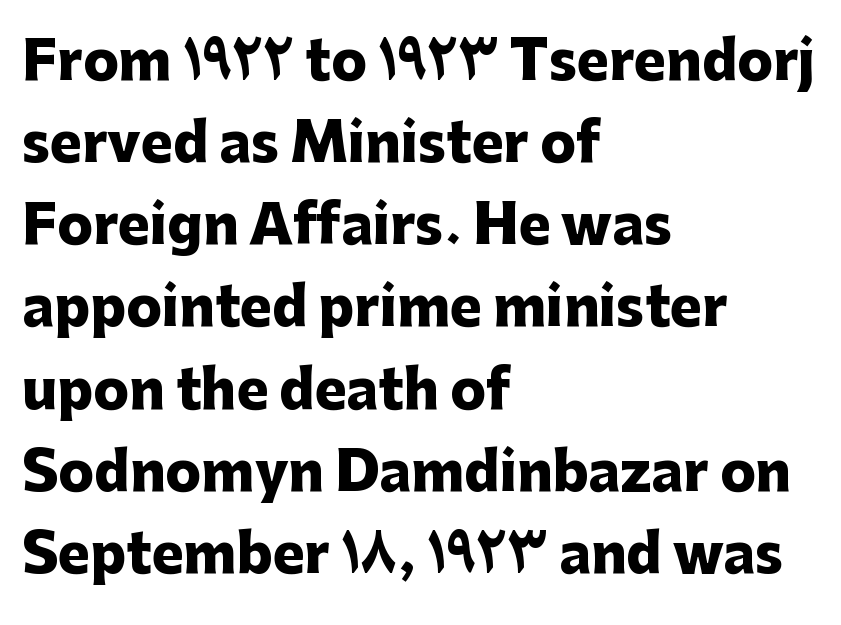
The image shows 53 px heavy sans-serif type, upright; set left-aligned, normal line spacing (1.55x), normal letter spacing, not underlined; low stroke contrast and a medium x-height.
